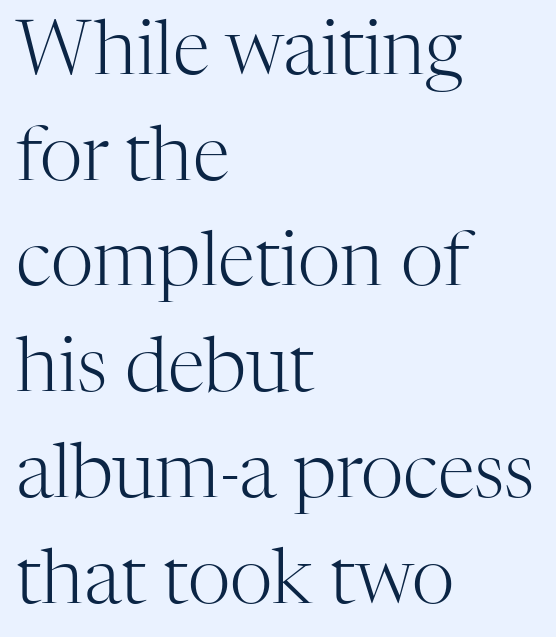
Q: Is the text bold? A: No.
Q: Is the text italic (slanted)? A: No, it is upright.
Q: Is the typeface a serif or a sans-serif typeface? A: Serif.
Q: Is the text underlined? A: No.
Q: How is the paragraph aligned? A: Left-aligned.
Q: Is the spacing between letters normal or unusually wide? A: Normal.
Q: Is the spacing between lines tight, normal or loose? A: Normal.
Q: Width (condensed, normal, or wide)? A: Normal.
Q: Stroke contrast? A: High.
Q: x-height? A: Medium.
Q: Monospaced? A: No.
